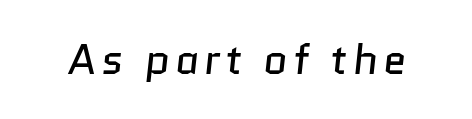
The face used here is a sans, in the tradition of grotesques and geometrics. The specimen omits any rule beneath the text block's lines. The typesetting does not lean heavy: it is not bold. The letters advance in unequal steps, a hallmark of proportional type.
